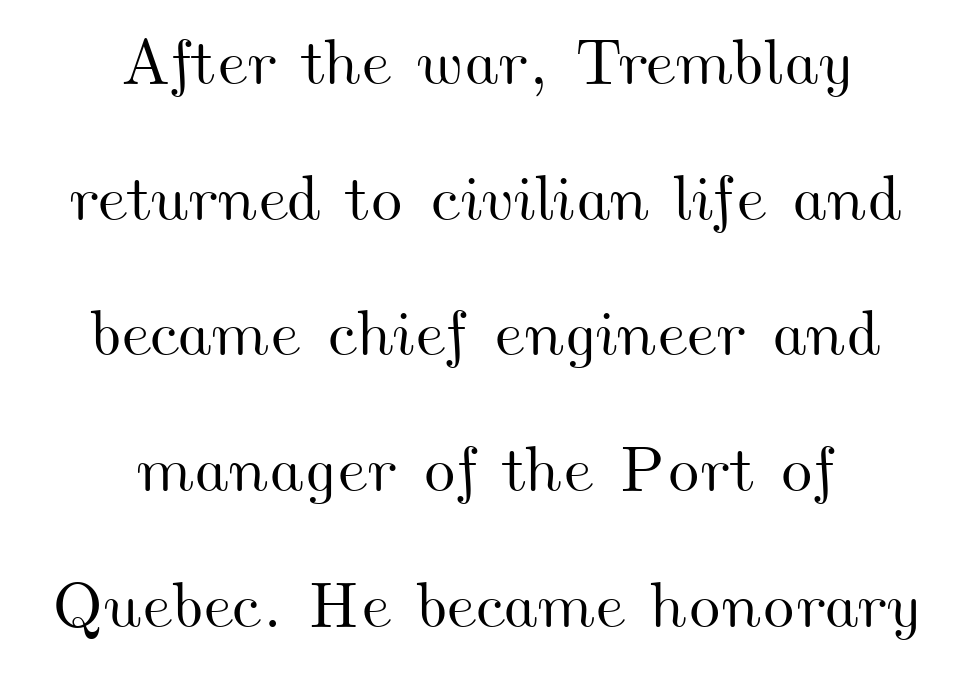
The image shows 64 px wide type; set centered, loose line spacing (2.12x), normal letter spacing, not underlined; medium stroke contrast and a small x-height.
